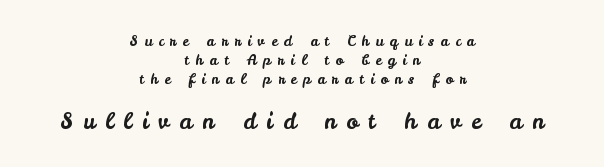
Size hierarchy here favors the trailing block over the leading one. Is the block centered? Yes — each line is placed symmetrically about the middle. Honestly, there is no underline to notice here at all.
